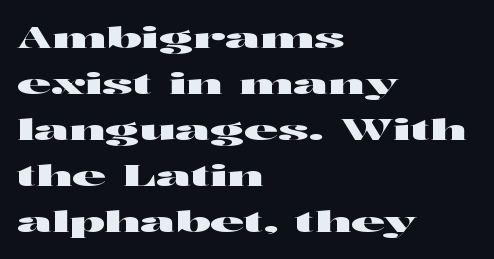
{"serif": "no", "italic": "no", "width": "wide", "stroke_contrast": "high", "x_height": "medium", "monospaced": "no", "underline": "no", "align": "left", "line_spacing": "normal", "line_spacing_ratio": 1.59, "letter_spacing": "normal", "letter_spacing_em": 0.0, "glyph_px": 29}
